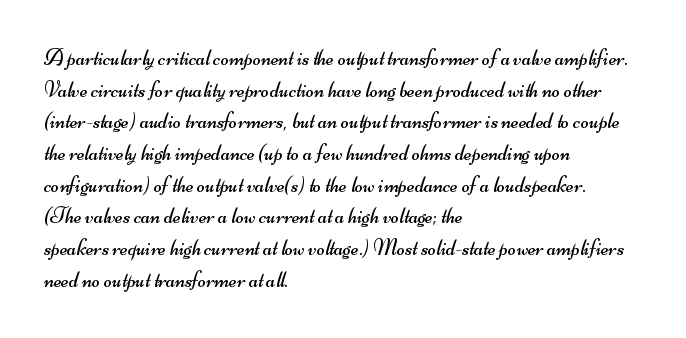
{"bold": "no", "underline": "no", "align": "left", "line_spacing": "normal", "line_spacing_ratio": 1.44, "letter_spacing": "normal", "letter_spacing_em": 0.0, "glyph_px": 22}
